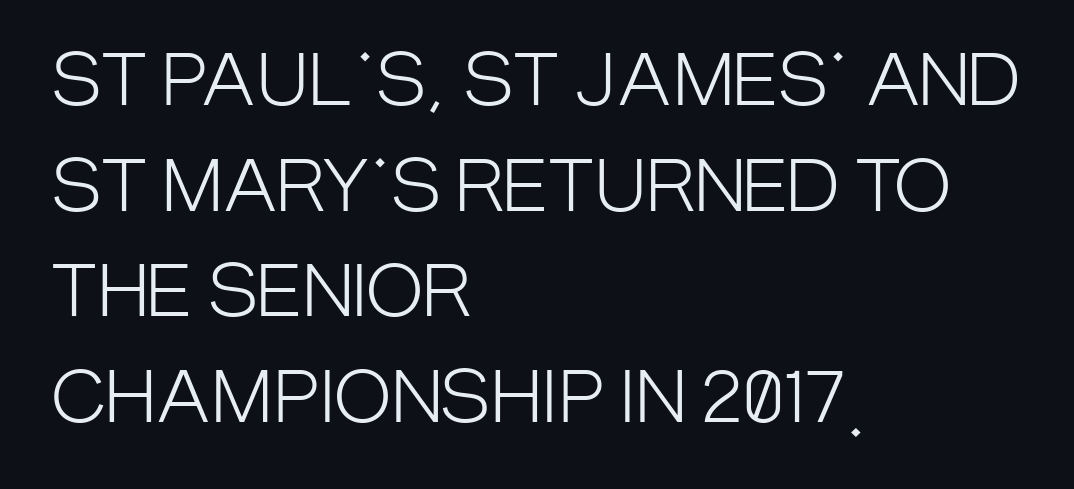
The image shows 69 px light, condensed sans-serif type, upright; set left-aligned, normal line spacing (1.53x), normal letter spacing, not underlined; low stroke contrast and a large x-height.
